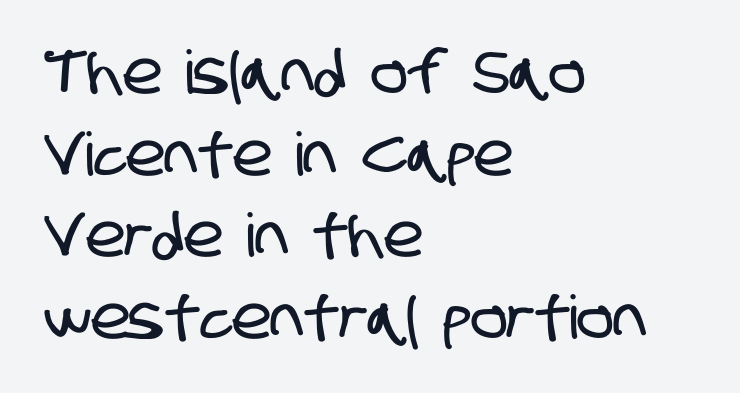
Observe the ordinary spacing: letters are neighbours, not strangers. The space beneath each line is pristine and unruled. A sans-serif font was chosen for this passage. Do the characters align in a grid? No, the font is proportional. Vertical spacing — default. Each line starts at the same left margin while the right side varies.
